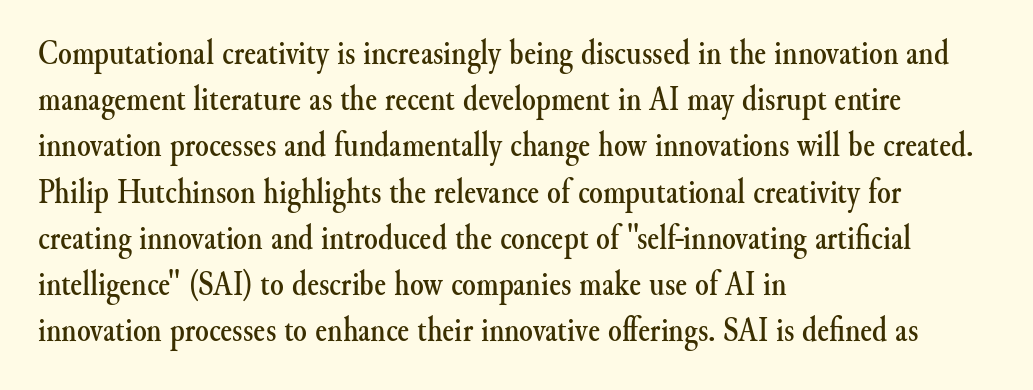
{"serif": "yes", "italic": "no", "width": "normal", "stroke_contrast": "medium", "x_height": "small", "monospaced": "no", "underline": "no", "align": "left", "line_spacing": "normal", "line_spacing_ratio": 1.32, "letter_spacing": "normal", "letter_spacing_em": 0.0, "glyph_px": 35}
